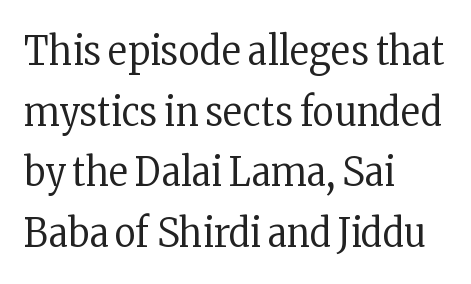
The image shows 41 px regular-weight, condensed serif type, upright; set left-aligned, normal line spacing (1.48x), normal letter spacing, not underlined; low stroke contrast and a medium x-height.
